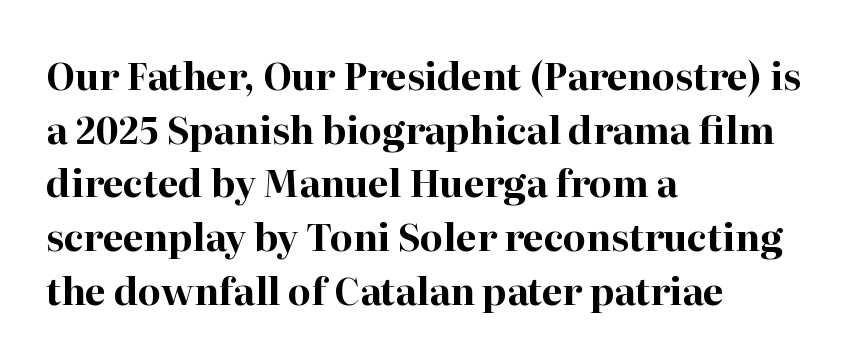
{"serif": "yes", "italic": "no", "bold": "yes", "weight": "bold", "width": "normal", "stroke_contrast": "high", "x_height": "medium", "monospaced": "no", "underline": "no", "align": "left", "line_spacing": "normal", "line_spacing_ratio": 1.45, "letter_spacing": "normal", "letter_spacing_em": 0.0, "glyph_px": 37}
